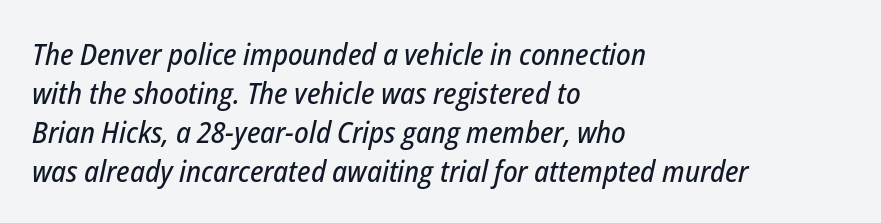
Q: Is the text italic (slanted)? A: Yes, it leans right by about 12 degrees.
Q: Is the text underlined? A: No.
Q: How is the paragraph aligned? A: Left-aligned.
Q: Is the spacing between letters normal or unusually wide? A: Normal.
Q: Is the spacing between lines tight, normal or loose? A: Normal.
Q: Width (condensed, normal, or wide)? A: Condensed.
Q: Stroke contrast? A: Low.
Q: x-height? A: Medium.
Q: Monospaced? A: No.
